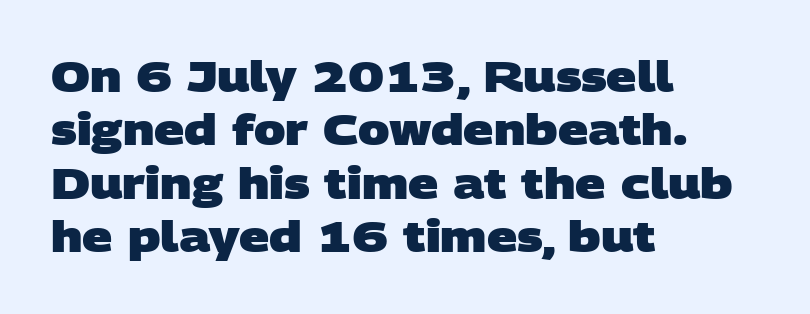
The image shows 42 px heavy, wide sans-serif type; set left-aligned, normal line spacing (1.27x), normal letter spacing, not underlined; low stroke contrast and a large x-height.
